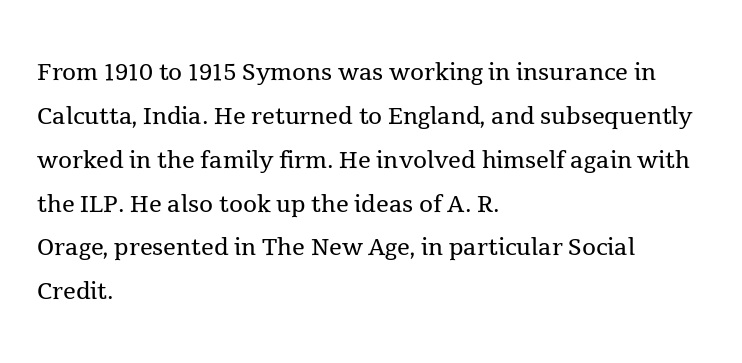
{"serif": "yes", "italic": "no", "bold": "no", "weight": "regular", "width": "normal", "x_height": "medium", "monospaced": "no", "underline": "no", "align": "left", "line_spacing": "normal", "line_spacing_ratio": 1.37, "letter_spacing": "normal", "letter_spacing_em": 0.0, "glyph_px": 32}
